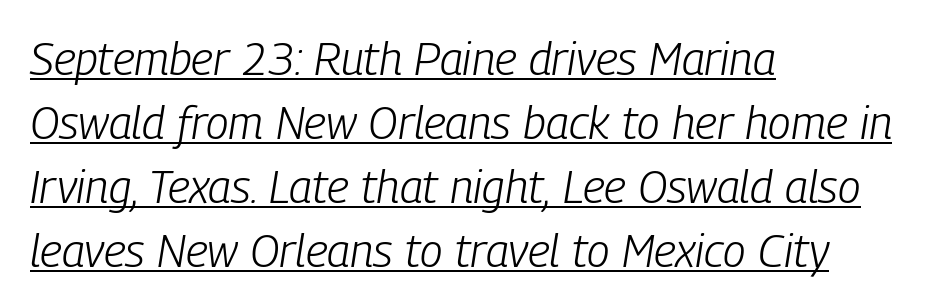
{"italic": "yes", "lean": "right", "slant_degrees": 9, "bold": "no", "weight": "light", "width": "condensed", "stroke_contrast": "low", "x_height": "medium", "monospaced": "no", "underline": "yes", "align": "left", "line_spacing": "normal", "line_spacing_ratio": 1.39, "letter_spacing": "normal", "letter_spacing_em": 0.0, "glyph_px": 46}
